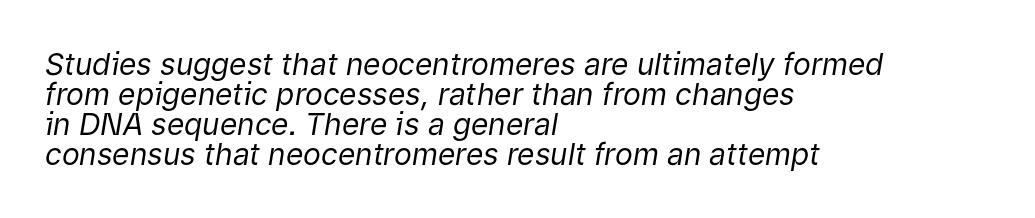
Q: Is the text bold? A: No.
Q: Is the text italic (slanted)? A: Yes, it leans right by about 9 degrees.
Q: Is the text underlined? A: No.
Q: How is the paragraph aligned? A: Left-aligned.
Q: Is the spacing between letters normal or unusually wide? A: Normal.
Q: Is the spacing between lines tight, normal or loose? A: Tight.
Q: Width (condensed, normal, or wide)? A: Normal.
Q: Stroke contrast? A: Low.
Q: x-height? A: Medium.
Q: Monospaced? A: No.
